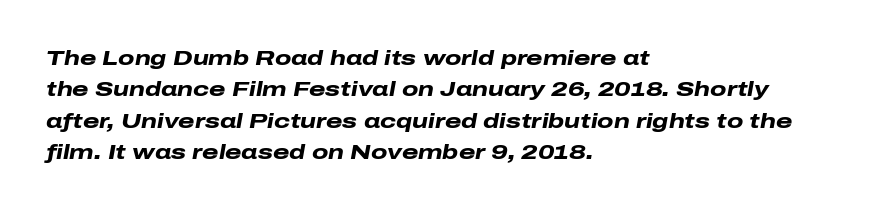
Vertical spacing — default. Check the space under the baseline: it is left empty. Weight: bold. Honestly, the letter spacing is just normal — you wouldn't notice it. In terms of posture, this sample is oblique.
